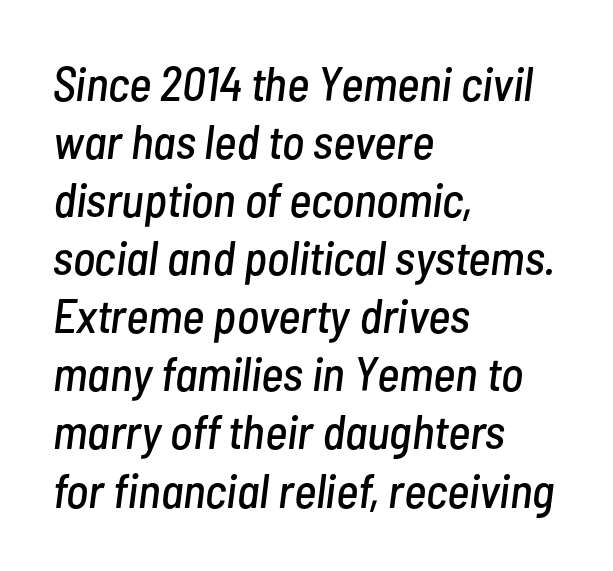
The rag falls on the right side of this text block. You could call the tracking neutral — neither tight nor loose. Here the designer chose a conventional face with non-uniform glyph widths. Unmarked baselines from the first word to the last.
